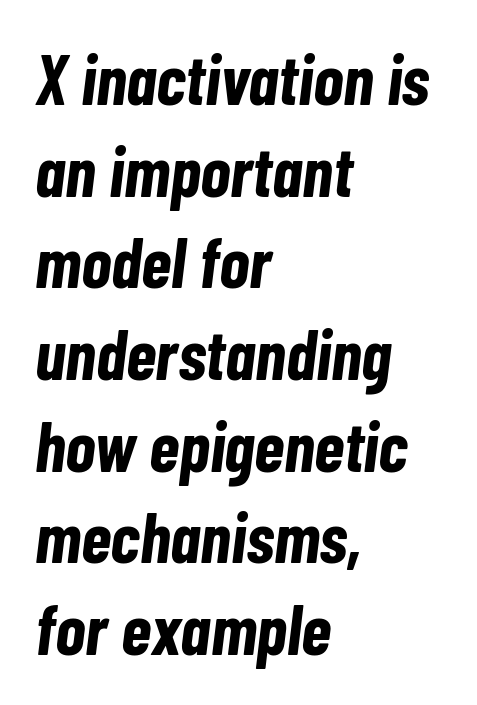
The image shows 70 px bold, condensed type, italic (leaning right); set left-aligned, normal line spacing (1.31x), normal letter spacing, not underlined; low stroke contrast and a medium x-height.
